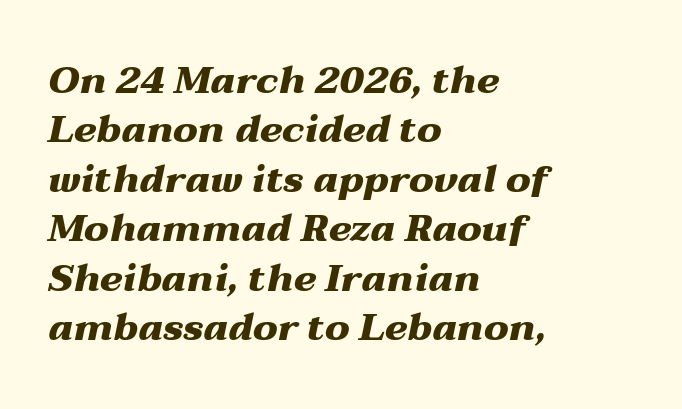
The image shows 38 px heavy, wide type, italic (leaning right); set left-aligned, normal line spacing (1.3x), normal letter spacing, not underlined; medium stroke contrast and a medium x-height.
